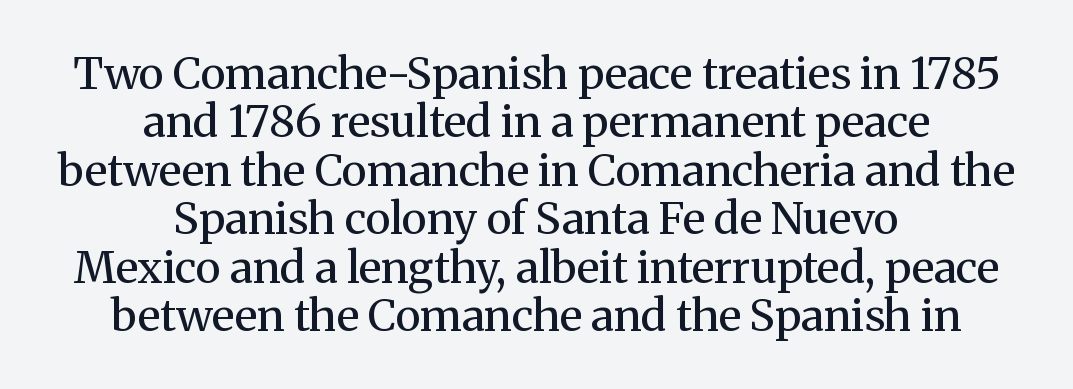
Q: Is the text bold? A: No.
Q: Is the text italic (slanted)? A: No, it is upright.
Q: Is the typeface a serif or a sans-serif typeface? A: Serif.
Q: Is the text underlined? A: No.
Q: How is the paragraph aligned? A: Centered.
Q: Is the spacing between letters normal or unusually wide? A: Normal.
Q: Is the spacing between lines tight, normal or loose? A: Tight.
Q: Width (condensed, normal, or wide)? A: Normal.
Q: Stroke contrast? A: Medium.
Q: x-height? A: Medium.
Q: Monospaced? A: No.
